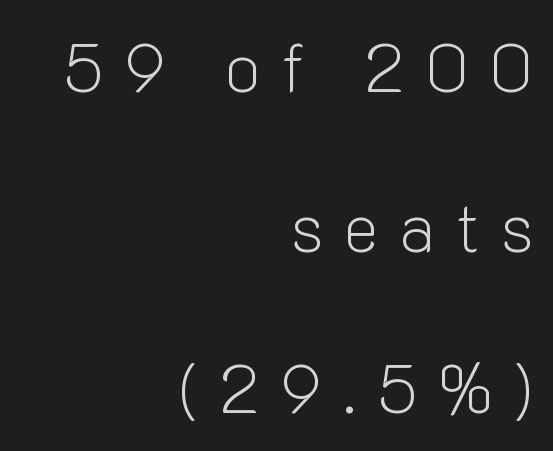
Q: Is the text bold? A: No.
Q: Is the text italic (slanted)? A: No, it is upright.
Q: Is the typeface a serif or a sans-serif typeface? A: Sans-serif.
Q: Is the text underlined? A: No.
Q: How is the paragraph aligned? A: Right-aligned.
Q: Is the spacing between letters normal or unusually wide? A: Unusually wide.
Q: Is the spacing between lines tight, normal or loose? A: Loose.
Q: Width (condensed, normal, or wide)? A: Normal.
Q: Stroke contrast? A: Low.
Q: x-height? A: Medium.
Q: Monospaced? A: No.
